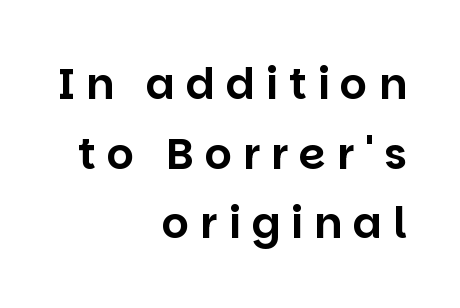
Is there any slant? The stems are plumb. A sans-serif font was chosen for this passage. Spacing verdict: proportional, widths tailored to each character. Horizontal bands of white between lines are of average thickness. The lines in this sample share a right terminus and differ only in where they begin.
